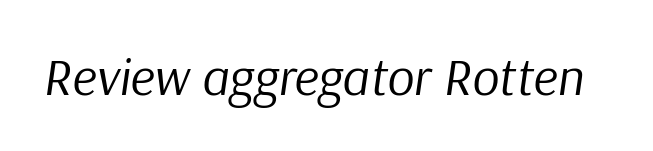
Characters follow at the spacing the type designer built in. The weight would be labelled regular, book, light, or lighter still. Rendered with sloped, italic letterforms. You could not count columns in this text — the font is proportionally spaced.
